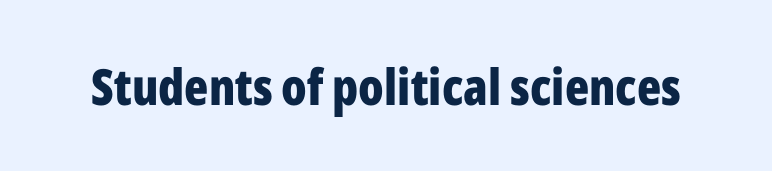
Every character sits straight up, as roman type does. Anything drawn beneath the words? Only blank space. Typographic density is high because the face is bold. Glyph-to-glyph distance matches everyday printed text. Do the characters align in a grid? No, the font is proportional.
